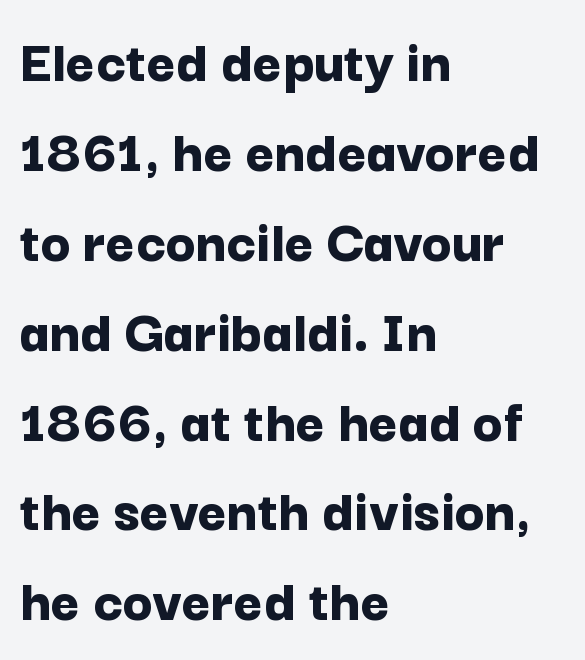
The image shows 62 px bold sans-serif type, upright; set left-aligned, normal line spacing (1.45x), normal letter spacing, not underlined; low stroke contrast and a medium x-height.
